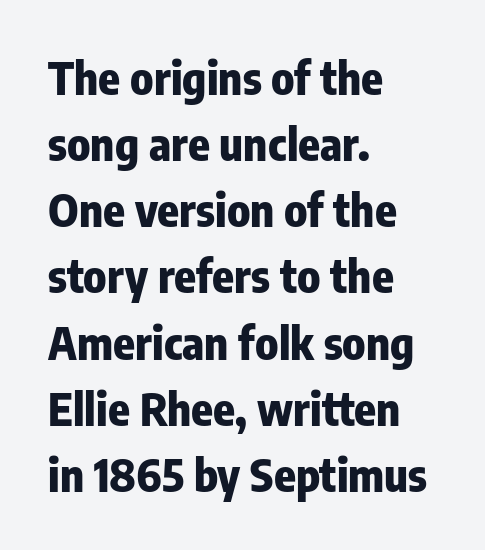
The axis of the letterforms is exactly vertical. This sample uses plain, unmodified letter spacing. These lines stack with their left ends in a neat column. The strip under each line holds only bare page.
